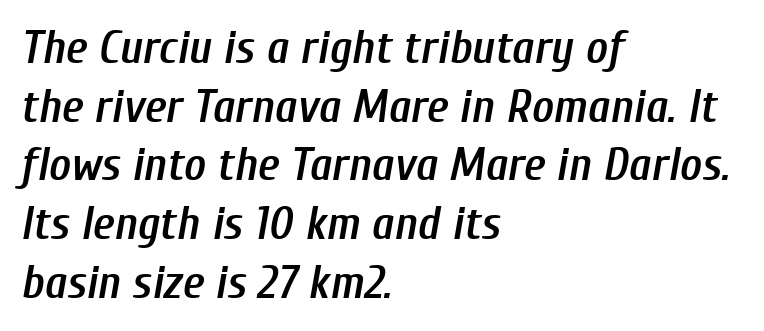
The lines are quadded left. Descenders hang freely into open space. Vertical spacing — default. The whole block is typeset with a tilt.
